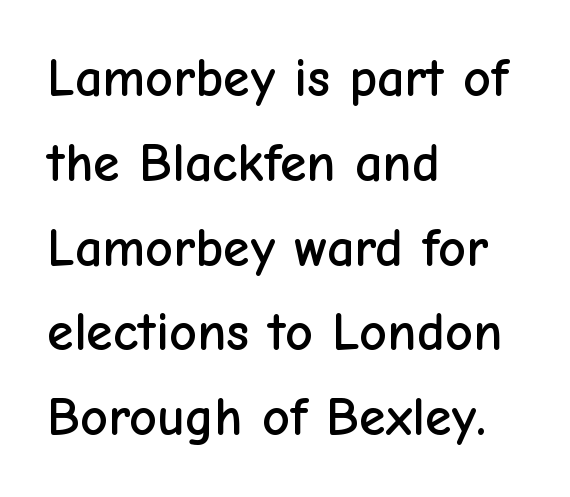
Q: Is the text italic (slanted)? A: No, it is upright.
Q: Is the typeface a serif or a sans-serif typeface? A: Sans-serif.
Q: Is the text underlined? A: No.
Q: How is the paragraph aligned? A: Left-aligned.
Q: Is the spacing between letters normal or unusually wide? A: Normal.
Q: Is the spacing between lines tight, normal or loose? A: Normal.
Q: Width (condensed, normal, or wide)? A: Normal.
Q: Stroke contrast? A: Low.
Q: x-height? A: Medium.
Q: Monospaced? A: No.
